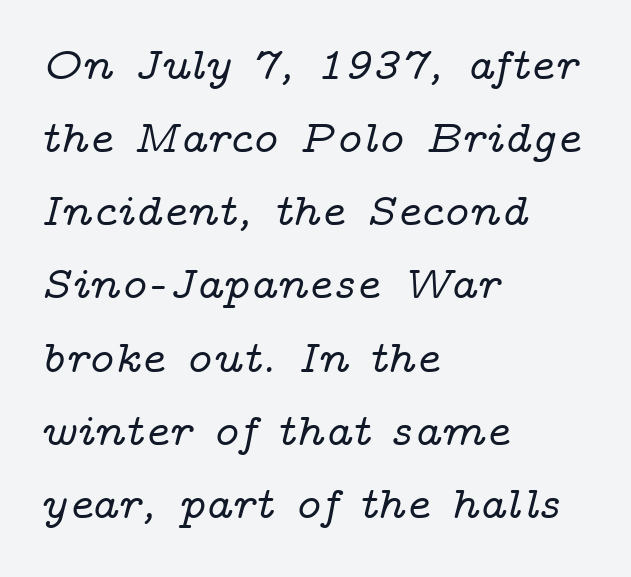
A typesetter would label this face a serif. It's the slanting kind of type. Letter spacing: default. A normal amount of white space separates one row of letters from the next.
